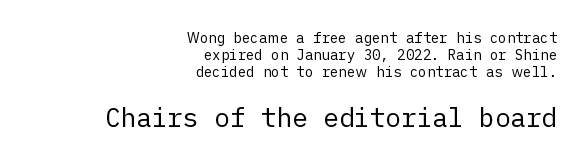
Compare the two chunks: the lower has the greater cap height. Vertical stems look standard width or narrower in stroke. Descenders are the only things crossing below the line. Characters follow at the spacing the type designer built in. Casual observation: everything's shoved over to the right. Nope, not italic — everything's standing straight.
